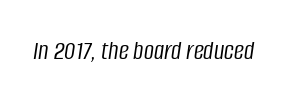
The image shows 28 px light, condensed type, italic (leaning right); set normal letter spacing, not underlined; low stroke contrast and a large x-height.
